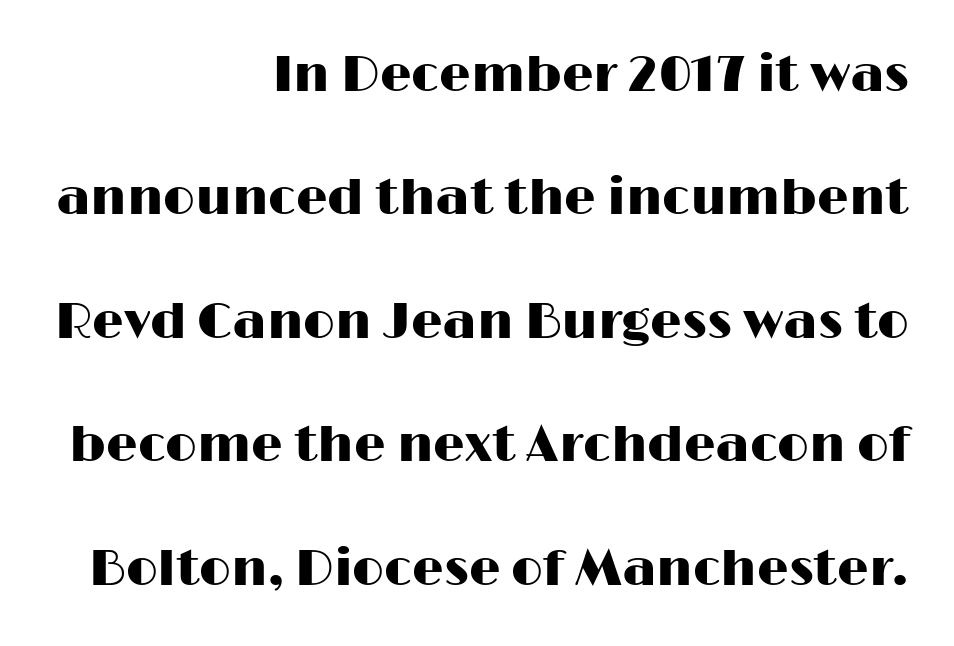
The image shows 50 px wide sans-serif type, upright; set right-aligned, loose line spacing (2.47x), normal letter spacing, not underlined; high stroke contrast and a medium x-height.
